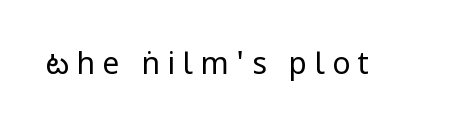
The image shows 30 px regular-weight, condensed sans-serif type, upright; set unusually wide letter spacing (+0.24 em), not underlined; low stroke contrast and a large x-height.
